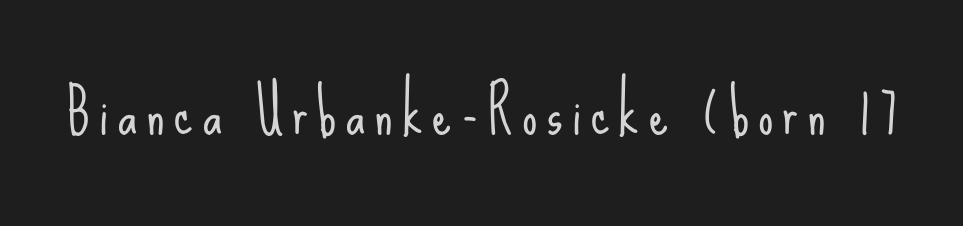
{"serif": "no", "italic": "no", "bold": "no", "weight": "light", "width": "condensed", "stroke_contrast": "low", "x_height": "small", "monospaced": "no", "underline": "no", "glyph_px": 60}
